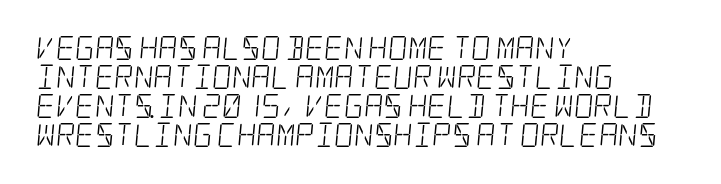
The image shows 24 px text type; set left-aligned, line spacing 1.21x, normal letter spacing, not underlined.
